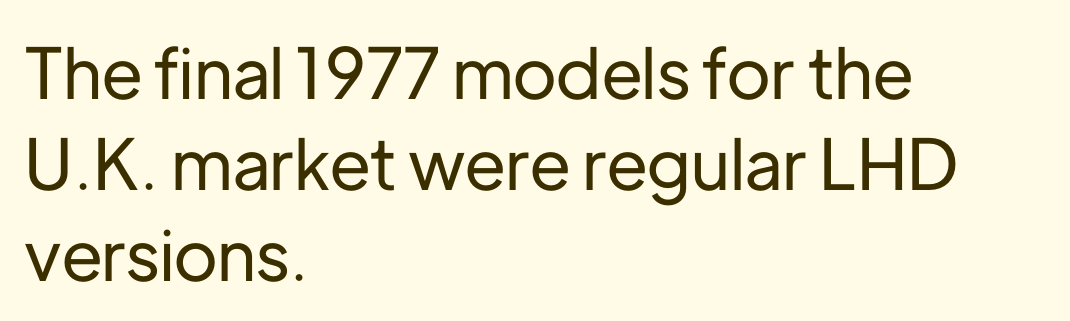
{"serif": "no", "italic": "no", "width": "normal", "stroke_contrast": "low", "x_height": "medium", "monospaced": "no", "underline": "no", "align": "left", "line_spacing": "normal", "line_spacing_ratio": 1.3, "letter_spacing": "normal", "letter_spacing_em": 0.0, "glyph_px": 70}
